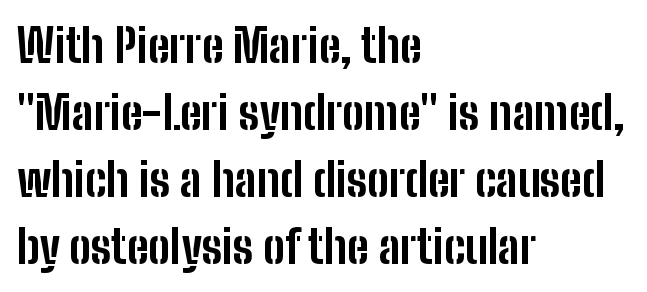
Upright lettering throughout. Words appear dense and cohesive because spacing is normal. Looks like regular typesetting: each glyph gets only the width it needs. Clear beneath every line of the passage.
